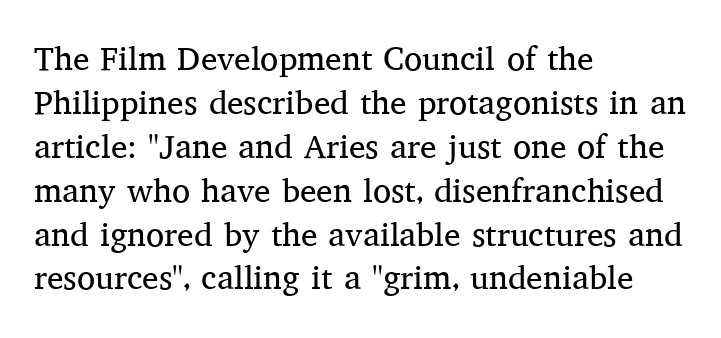
Designer's note — italics off, roman on. The rendering uses a moderate line-height, typical for paragraphs. Type style note: has serifs. The weight tops out at a normal text grade. The letterforms sit shoulder to shoulder at normal distance.
